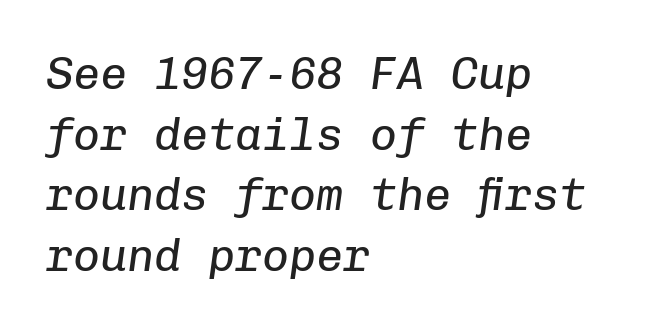
The image shows 45 px regular-weight type, italic (leaning right), monospaced; set left-aligned, normal line spacing (1.35x), normal letter spacing, not underlined; low stroke contrast and a medium x-height.
